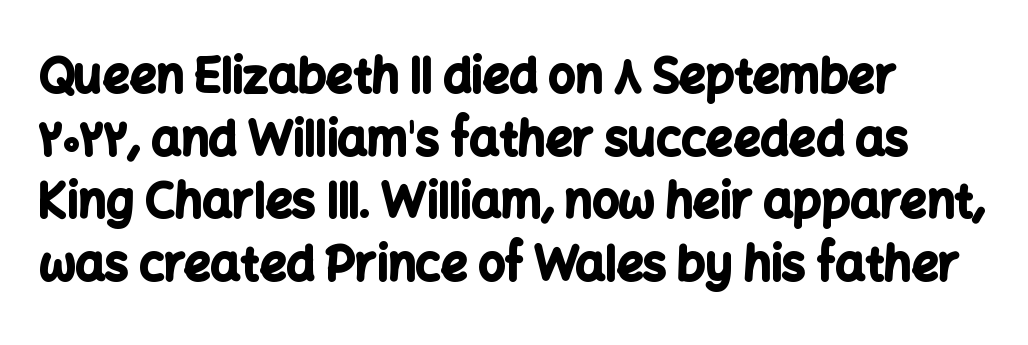
{"serif": "no", "italic": "no", "bold": "yes", "weight": "bold", "width": "normal", "stroke_contrast": "low", "x_height": "medium", "monospaced": "no", "underline": "no", "line_spacing": "normal", "line_spacing_ratio": 1.33, "letter_spacing": "normal", "letter_spacing_em": 0.0, "glyph_px": 47}
